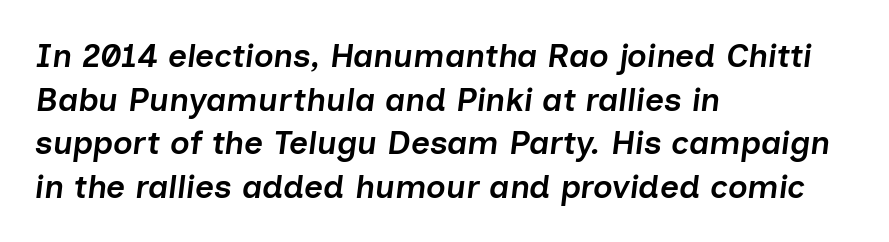
Q: Is the text bold? A: Semi-bold.
Q: Is the text italic (slanted)? A: Yes, it leans right by about 7 degrees.
Q: Is the text underlined? A: No.
Q: How is the paragraph aligned? A: Left-aligned.
Q: Is the spacing between letters normal or unusually wide? A: Normal.
Q: Is the spacing between lines tight, normal or loose? A: Normal.
Q: Width (condensed, normal, or wide)? A: Normal.
Q: Stroke contrast? A: Low.
Q: x-height? A: Medium.
Q: Monospaced? A: No.
